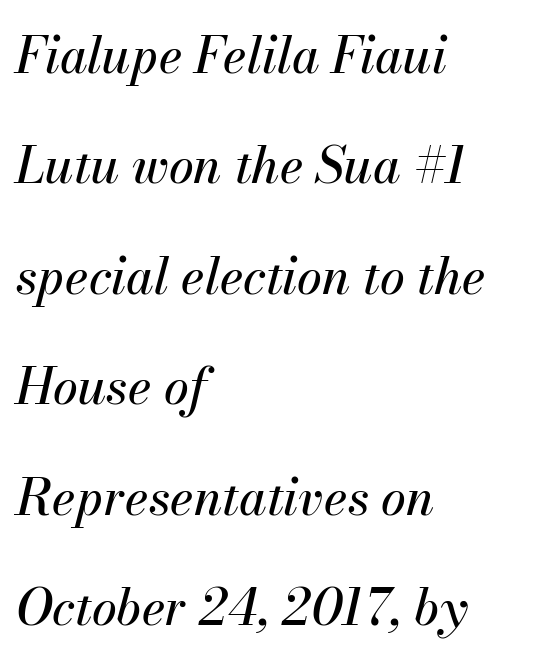
The image shows 50 px text type, italic (leaning right); set left-aligned, loose line spacing (2.21x), normal letter spacing, not underlined; medium stroke contrast and a small x-height.
